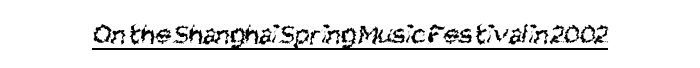
{"serif": "no", "bold": "no", "weight": "regular", "width": "condensed", "stroke_contrast": "medium", "x_height": "large", "monospaced": "no", "underline": "yes", "letter_spacing": "normal", "letter_spacing_em": 0.0, "glyph_px": 29}
